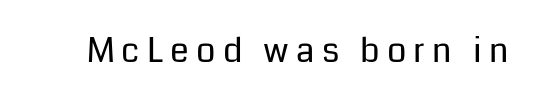
The image shows 34 px regular-weight sans-serif type, upright; set unusually wide letter spacing (+0.21 em), not underlined; low stroke contrast and a medium x-height.
